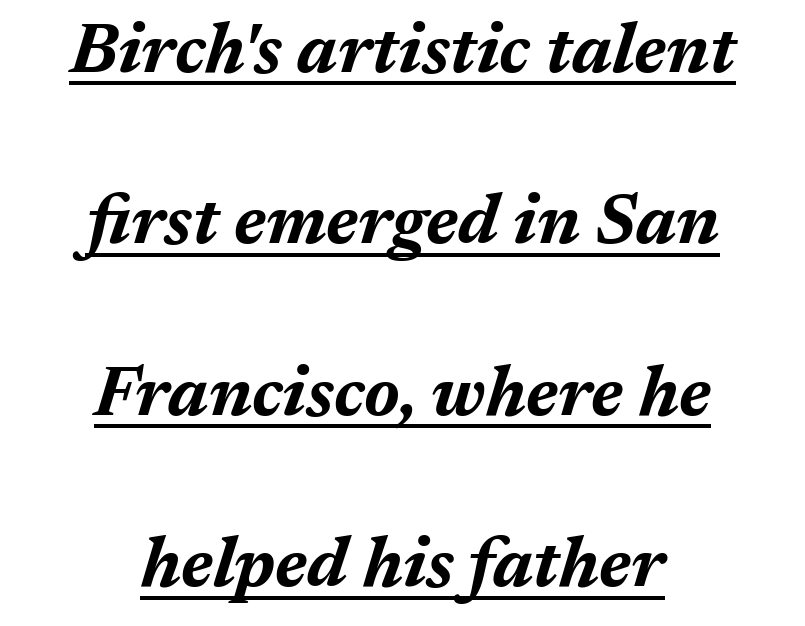
You could not count columns in this text — the font is proportionally spaced. Slanted lettering throughout. The rendering uses the underline text-decoration. The face used here is rendered with its standard letterfit. Notice the wide empty band between every row — that's loose leading.
